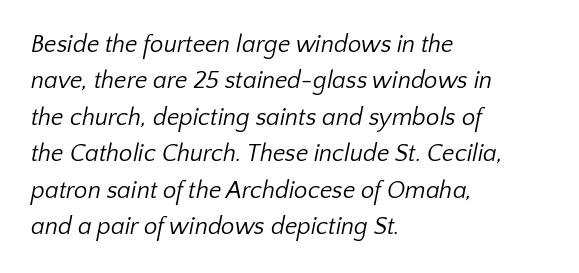
{"bold": "no", "underline": "no", "align": "left", "line_spacing": "normal", "line_spacing_ratio": 1.52, "letter_spacing": "normal", "letter_spacing_em": 0.0, "glyph_px": 24}
